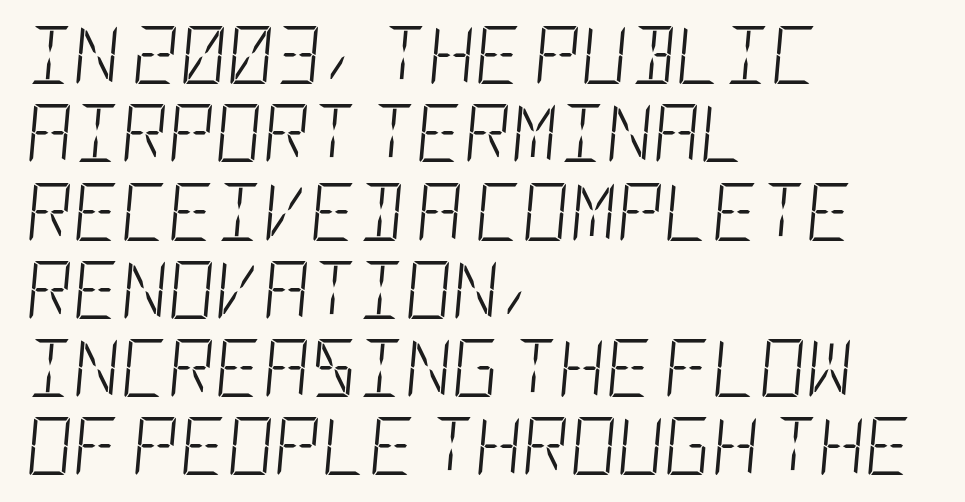
Beneath every word, the page is bare. In CSS terms this would be text-align: left. Ink coverage per letter is moderate at most. Successive baselines arrive at the customary interval. If you drew a line through each stem, it would be angled.
